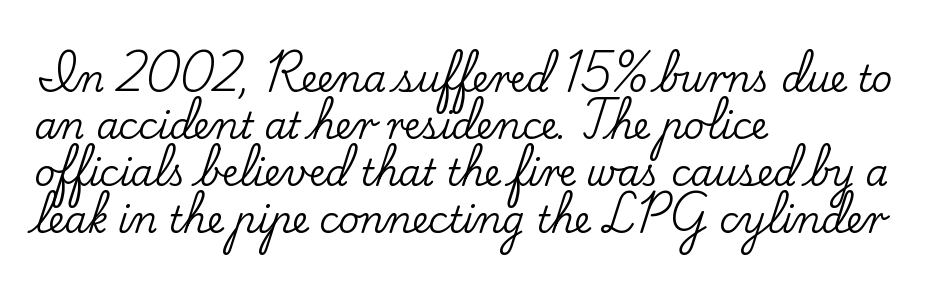
The image shows 36 px serif type; set left-aligned, normal line spacing (1.31x), normal letter spacing, not underlined; low stroke contrast and a small x-height.
